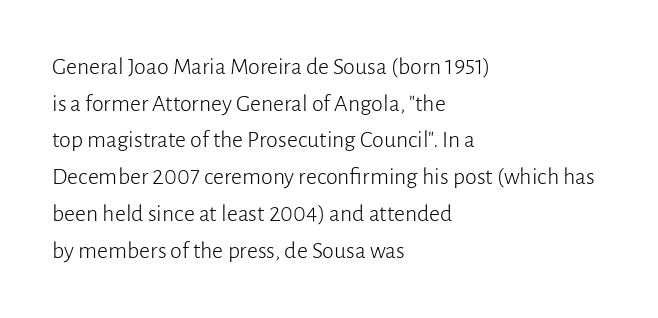
{"italic": "no", "bold": "no", "underline": "no", "align": "left", "line_spacing": "normal", "line_spacing_ratio": 1.53, "letter_spacing": "normal", "letter_spacing_em": 0.0, "glyph_px": 24}
